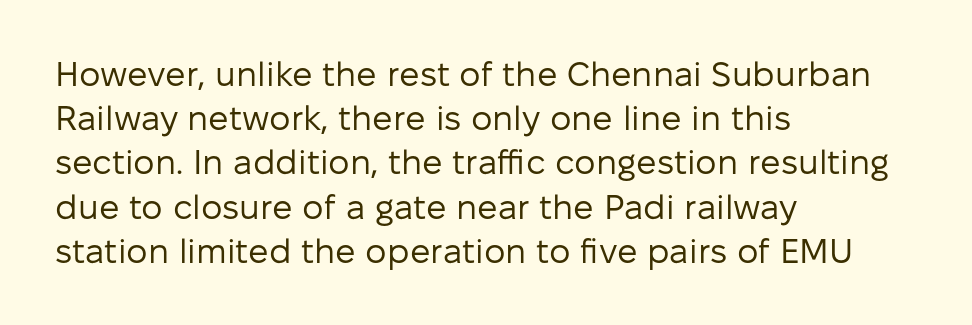
{"serif": "no", "italic": "no", "bold": "no", "weight": "regular", "width": "normal", "stroke_contrast": "low", "x_height": "medium", "monospaced": "no", "underline": "no", "align": "left", "line_spacing": "normal", "line_spacing_ratio": 1.3, "letter_spacing": "normal", "letter_spacing_em": 0.0, "glyph_px": 34}
